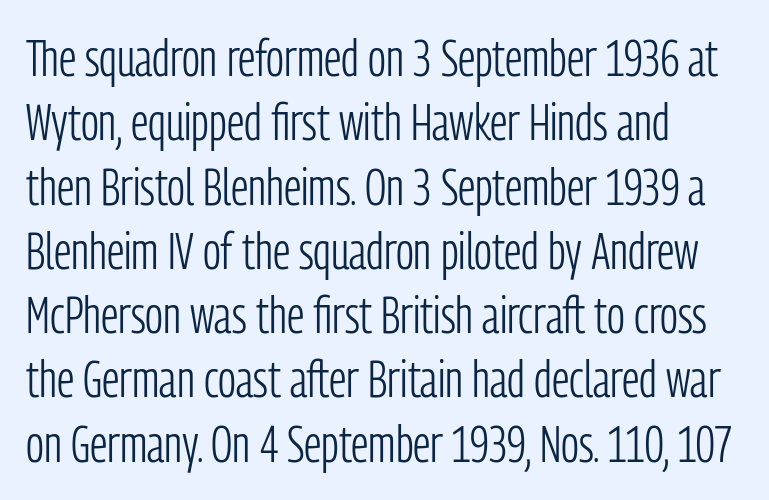
In terms of letterspacing, this is plain default setting. These lines are rendered in a variable-pitch font. Underlining? Definitely not there. A typesetter would label this face a sans. If you measured baseline to baseline, you'd find a middling distance. Stroke mass is kept to a normal reading level or below.
